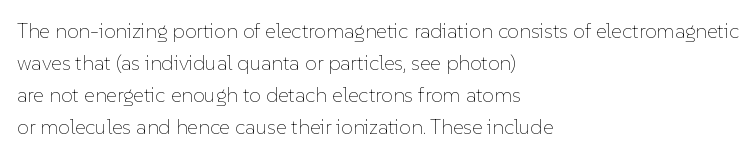
Is the block centered? No — it sits flush against the left margin. Honestly, the row spacing looks completely unremarkable. Check under the words: just untouched page. Ascenders rise straight up at ninety degrees. Nobody touched the tracking dial on this one.
